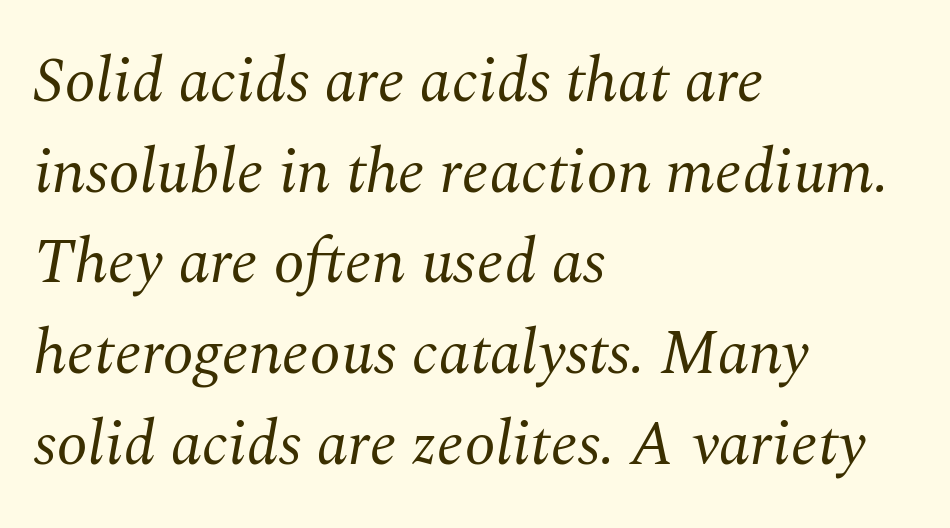
Q: Is the text bold? A: No.
Q: Is the text italic (slanted)? A: Yes, it leans right by about 10 degrees.
Q: Is the typeface a serif or a sans-serif typeface? A: Serif.
Q: Is the text underlined? A: No.
Q: How is the paragraph aligned? A: Left-aligned.
Q: Is the spacing between letters normal or unusually wide? A: Normal.
Q: Is the spacing between lines tight, normal or loose? A: Normal.
Q: Width (condensed, normal, or wide)? A: Normal.
Q: Stroke contrast? A: Medium.
Q: x-height? A: Medium.
Q: Monospaced? A: No.
